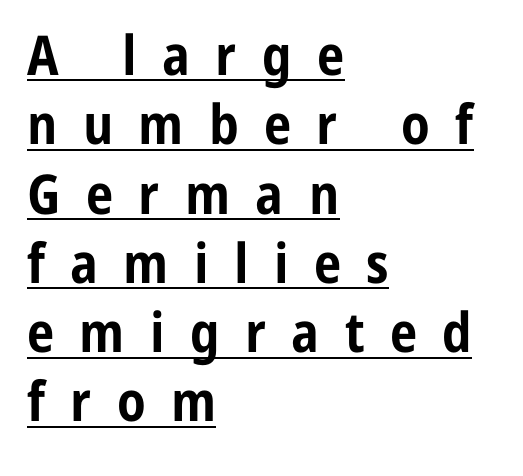
The image shows 55 px bold, condensed sans-serif type, upright; set left-aligned, normal line spacing (1.26x), unusually wide letter spacing (+0.46 em), underlined; low stroke contrast and a medium x-height.
